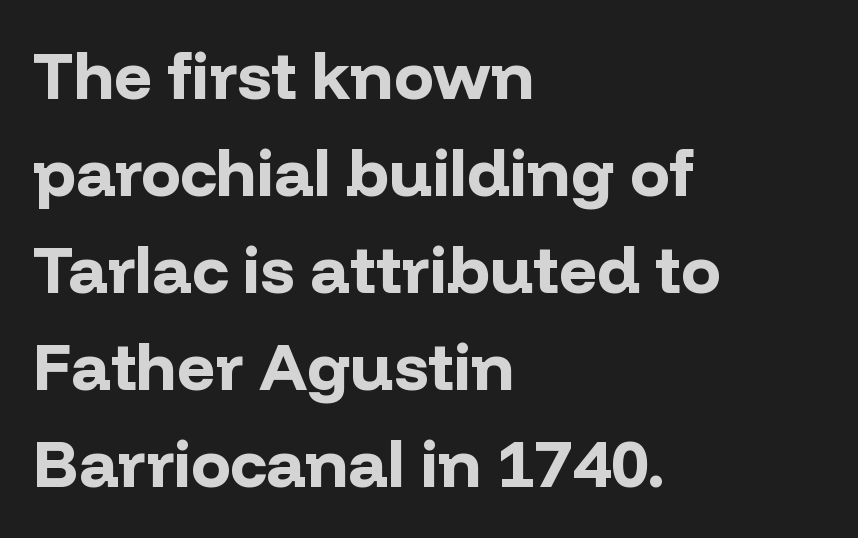
The image shows 66 px bold sans-serif type, upright; set left-aligned, normal line spacing (1.47x), normal letter spacing, not underlined; low stroke contrast and a medium x-height.
